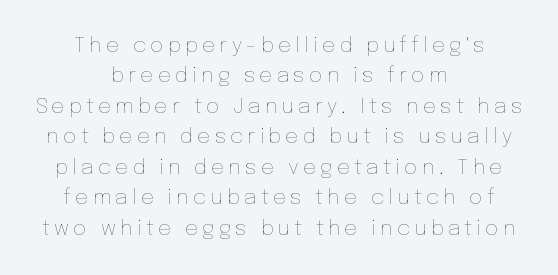
Q: Is the text bold? A: No.
Q: Is the text italic (slanted)? A: No, it is upright.
Q: Is the text underlined? A: No.
Q: How is the paragraph aligned? A: Centered.
Q: Is the spacing between letters normal or unusually wide? A: Unusually wide.
Q: Is the spacing between lines tight, normal or loose? A: Normal.
